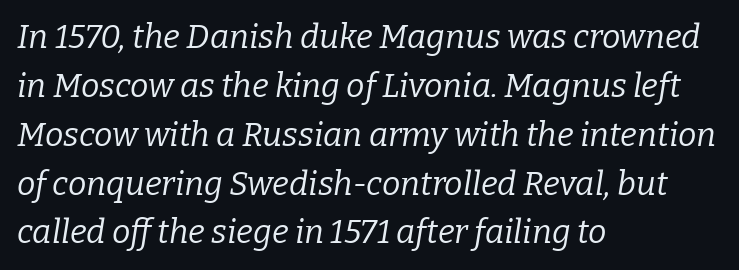
{"serif": "yes", "italic": "yes", "lean": "right", "slant_degrees": 9, "bold": "no", "weight": "regular", "width": "normal", "stroke_contrast": "low", "x_height": "medium", "monospaced": "no", "underline": "no", "align": "left", "line_spacing": "normal", "line_spacing_ratio": 1.48, "letter_spacing": "normal", "letter_spacing_em": 0.0, "glyph_px": 33}
